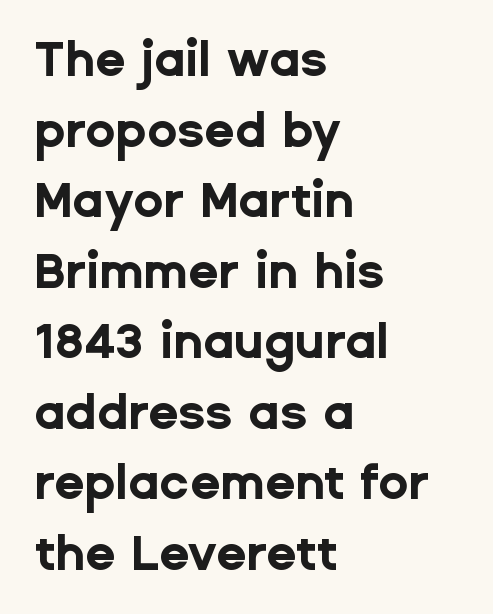
Q: Is the text bold? A: Yes.
Q: Is the text italic (slanted)? A: No, it is upright.
Q: Is the typeface a serif or a sans-serif typeface? A: Sans-serif.
Q: Is the text underlined? A: No.
Q: How is the paragraph aligned? A: Left-aligned.
Q: Is the spacing between letters normal or unusually wide? A: Normal.
Q: Is the spacing between lines tight, normal or loose? A: Normal.
Q: Width (condensed, normal, or wide)? A: Normal.
Q: Stroke contrast? A: Low.
Q: x-height? A: Medium.
Q: Monospaced? A: No.
